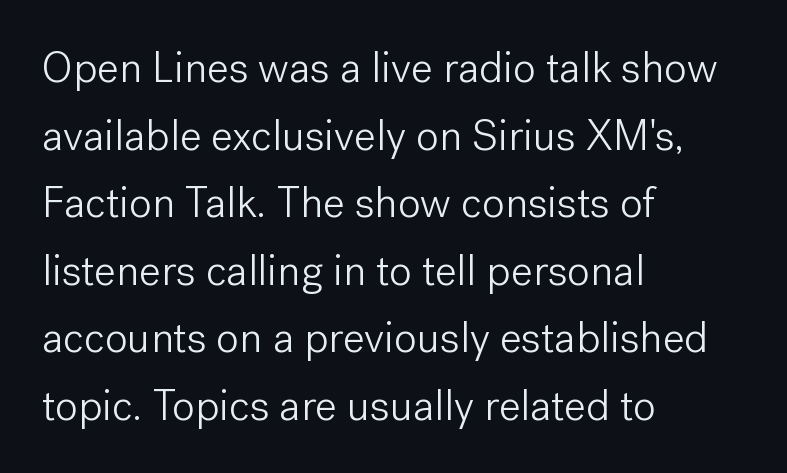
Q: Is the text bold? A: No.
Q: Is the text italic (slanted)? A: No, it is upright.
Q: Is the typeface a serif or a sans-serif typeface? A: Sans-serif.
Q: Is the text underlined? A: No.
Q: How is the paragraph aligned? A: Left-aligned.
Q: Is the spacing between letters normal or unusually wide? A: Normal.
Q: Is the spacing between lines tight, normal or loose? A: Normal.
Q: Width (condensed, normal, or wide)? A: Normal.
Q: Stroke contrast? A: Low.
Q: x-height? A: Medium.
Q: Monospaced? A: No.
